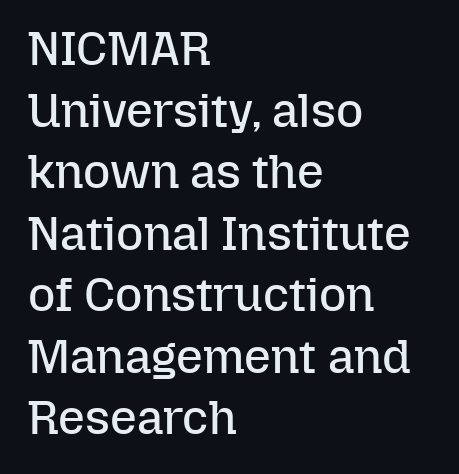
The image shows 47 px regular-weight type, upright; set left-aligned, normal line spacing (1.31x), normal letter spacing, not underlined; low stroke contrast and a medium x-height.
